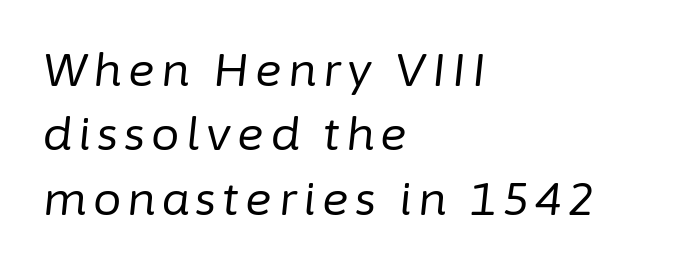
The image shows 45 px regular-weight type, italic (leaning right); set left-aligned, normal line spacing (1.43x), not underlined; low stroke contrast and a medium x-height.
